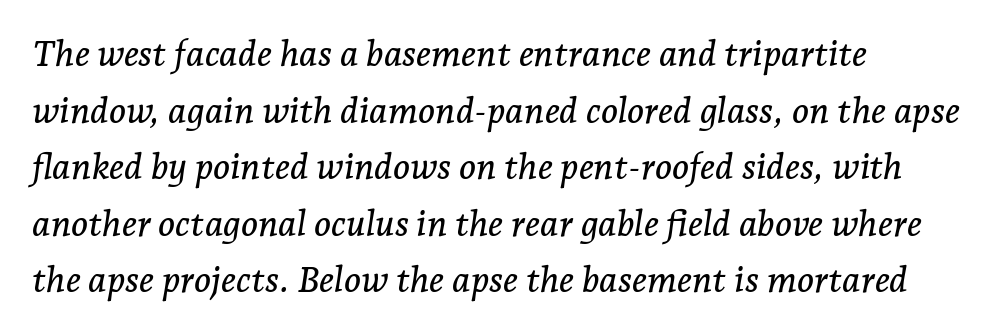
The image shows 36 px serif type, italic (leaning right); set left-aligned, normal line spacing (1.57x), normal letter spacing, not underlined; low stroke contrast and a medium x-height.
